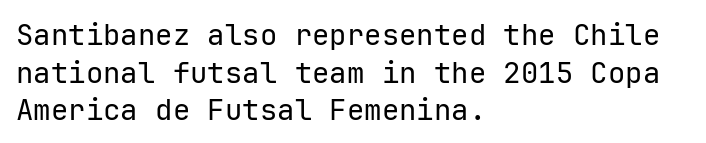
The image shows 29 px regular-weight sans-serif type, upright, monospaced; set left-aligned, normal line spacing (1.3x), normal letter spacing, not underlined; low stroke contrast and a medium x-height.
